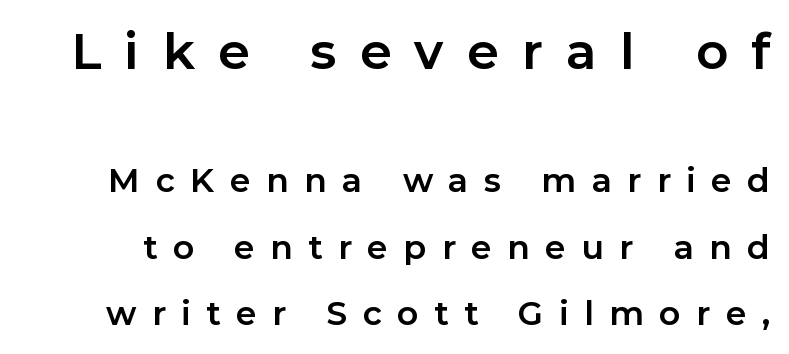
The image shows 50 px bold sans-serif type, upright; set loose line spacing (2.01x), unusually wide letter spacing (+0.47 em), not underlined; the first (top) block is 1.52x larger; low stroke contrast and a medium x-height.
